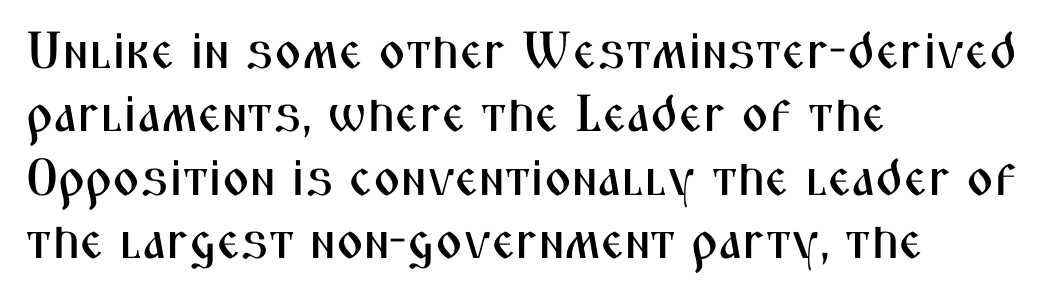
Q: Is the text italic (slanted)? A: No, it is upright.
Q: Is the typeface a serif or a sans-serif typeface? A: Sans-serif.
Q: Is the text underlined? A: No.
Q: How is the paragraph aligned? A: Left-aligned.
Q: Is the spacing between letters normal or unusually wide? A: Normal.
Q: Width (condensed, normal, or wide)? A: Condensed.
Q: Stroke contrast? A: Medium.
Q: x-height? A: Medium.
Q: Monospaced? A: No.
